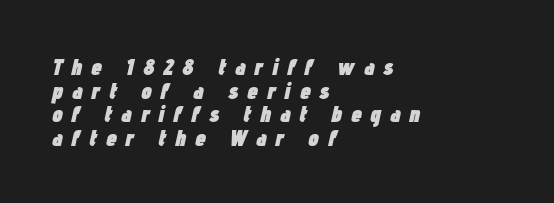
{"italic": "yes", "lean": "right", "slant_degrees": 12, "bold": "yes", "underline": "no", "align": "left", "line_spacing": "tight", "line_spacing_ratio": 0.98, "letter_spacing": "wide", "letter_spacing_em": 0.36, "glyph_px": 24}
